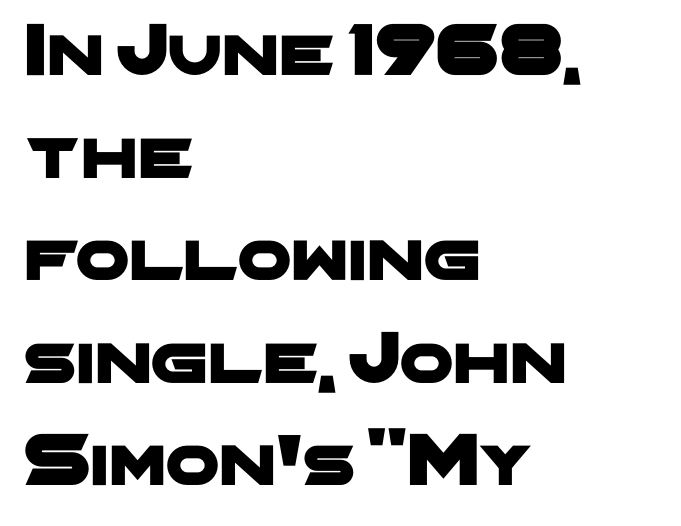
The image shows 76 px wide sans-serif type; set left-aligned, normal line spacing (1.35x), normal letter spacing, not underlined; low stroke contrast and a medium x-height.
